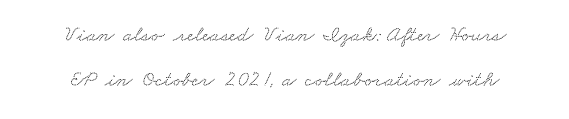
The image shows 22 px text type; set loose line spacing (2.05x), normal letter spacing, not underlined.
